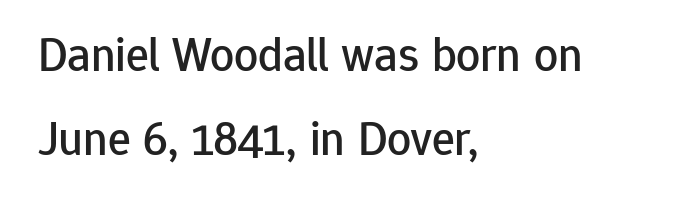
The image shows 48 px sans-serif type, upright; set left-aligned, line spacing 1.74x, normal letter spacing, not underlined; low stroke contrast and a medium x-height.
